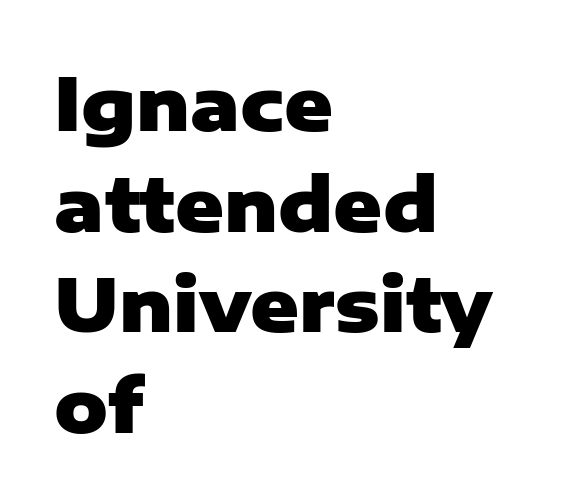
Q: Is the text bold? A: Yes.
Q: Is the text italic (slanted)? A: No, it is upright.
Q: Is the typeface a serif or a sans-serif typeface? A: Sans-serif.
Q: Is the text underlined? A: No.
Q: How is the paragraph aligned? A: Left-aligned.
Q: Is the spacing between letters normal or unusually wide? A: Normal.
Q: Is the spacing between lines tight, normal or loose? A: Normal.
Q: Width (condensed, normal, or wide)? A: Normal.
Q: Stroke contrast? A: Low.
Q: x-height? A: Medium.
Q: Monospaced? A: No.
